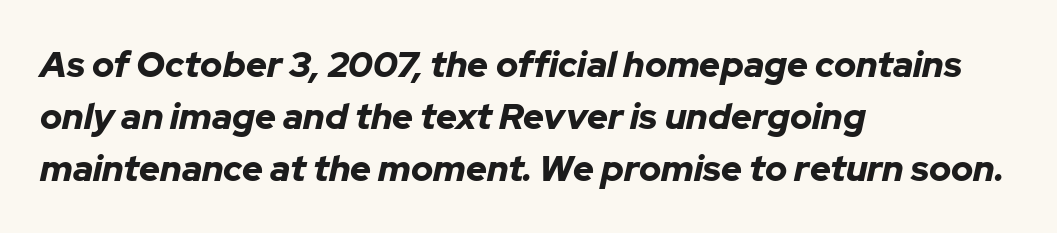
{"italic": "yes", "lean": "right", "slant_degrees": 12, "bold": "yes", "weight": "bold", "width": "normal", "stroke_contrast": "low", "x_height": "medium", "monospaced": "no", "underline": "no", "align": "left", "line_spacing": "normal", "line_spacing_ratio": 1.45, "letter_spacing": "normal", "letter_spacing_em": 0.0, "glyph_px": 36}
